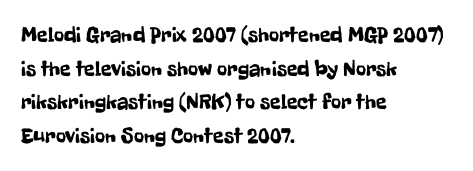
{"italic": "no", "underline": "no", "align": "left", "line_spacing": "normal", "line_spacing_ratio": 1.53, "letter_spacing": "normal", "letter_spacing_em": 0.0, "glyph_px": 22}
